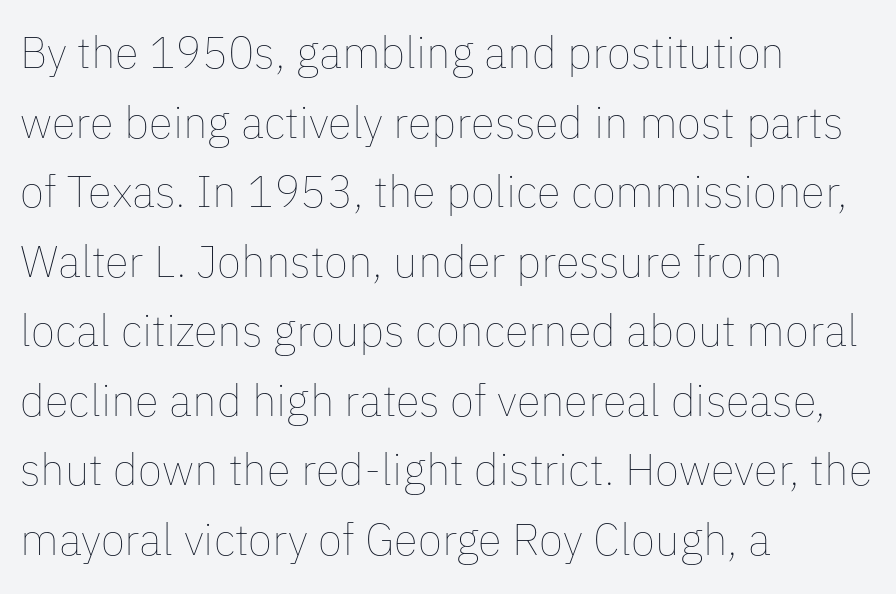
The image shows 44 px thin type, upright; set left-aligned, normal line spacing (1.58x), normal letter spacing, not underlined; low stroke contrast and a medium x-height.
